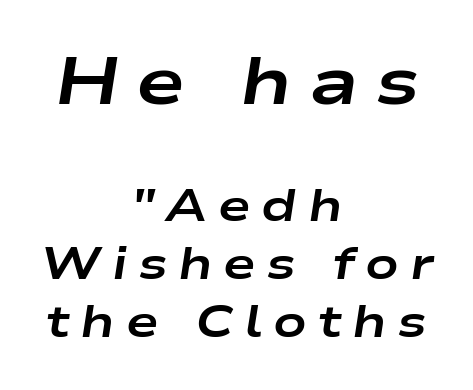
The image shows 66 px bold, wide type, italic (leaning right); set centered, normal line spacing (1.31x), unusually wide letter spacing (+0.24 em), not underlined; the first (top) block is 1.5x larger; low stroke contrast and a medium x-height.
